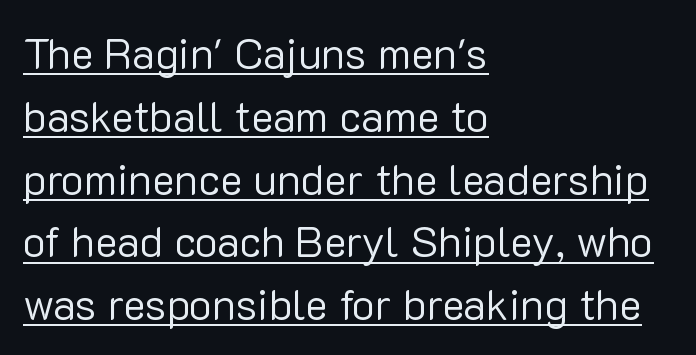
Q: Is the text bold? A: No.
Q: Is the text italic (slanted)? A: No, it is upright.
Q: Is the typeface a serif or a sans-serif typeface? A: Sans-serif.
Q: Is the text underlined? A: Yes.
Q: How is the paragraph aligned? A: Left-aligned.
Q: Is the spacing between letters normal or unusually wide? A: Normal.
Q: Is the spacing between lines tight, normal or loose? A: Normal.
Q: Width (condensed, normal, or wide)? A: Normal.
Q: Stroke contrast? A: Low.
Q: x-height? A: Medium.
Q: Monospaced? A: No.
